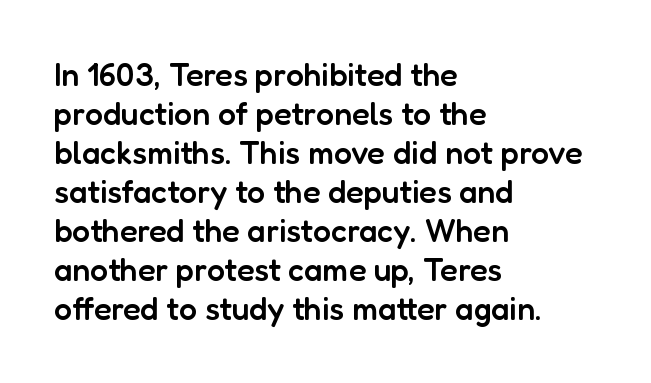
There is no visible air inserted between adjacent glyphs. A typesetter would call this proportional, since set widths differ per character. Each row of text sits above clean, open space. This sample uses a sans-serif face.
